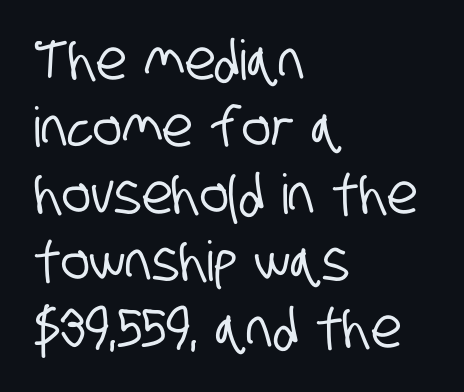
The image shows 55 px condensed sans-serif type; set left-aligned, line spacing 1.22x, normal letter spacing, not underlined; low stroke contrast and a large x-height.
